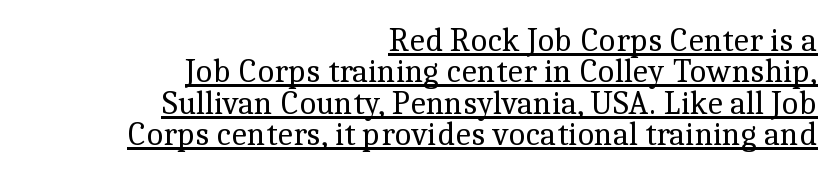
The image shows 33 px regular-weight serif type, upright; set right-aligned, tight line spacing (0.95x), normal letter spacing, underlined; a medium x-height.
